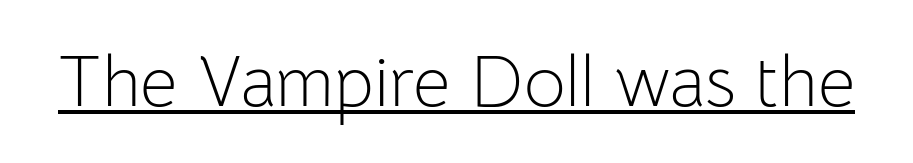
The image shows 72 px light sans-serif type, upright; set normal letter spacing, underlined; low stroke contrast and a medium x-height.
